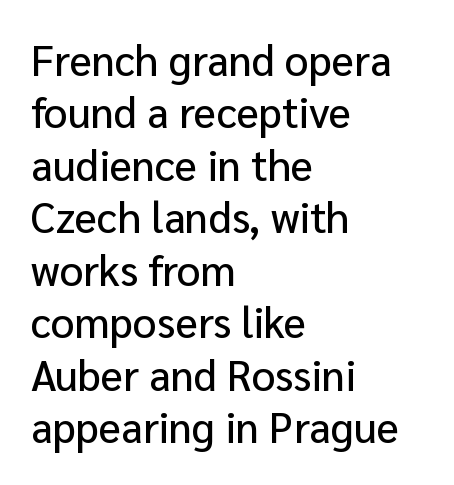
Note the varied advance widths — an 'i' is clearly narrower than an 'm'. The face used here is rendered with its standard letterfit. It's the straight-up-and-down kind of type. The typeface chosen for these lines omits serifs. The designer left line spacing at the default. Unmarked baselines from the first word to the last.
